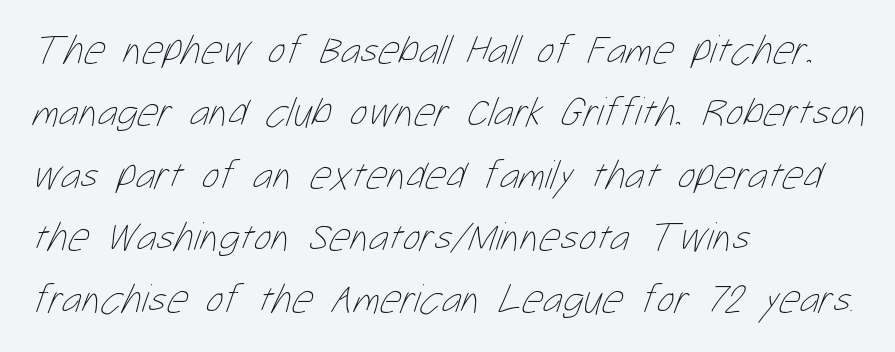
The image shows 41 px thin, condensed type; set left-aligned, normal line spacing (1.52x), normal letter spacing, not underlined; low stroke contrast and a medium x-height.
